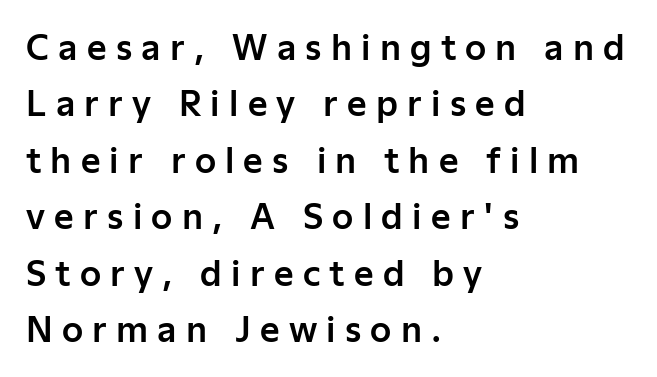
The image shows 34 px sans-serif type, upright; set left-aligned, normal line spacing (1.66x), unusually wide letter spacing (+0.27 em), not underlined; low stroke contrast and a medium x-height.
